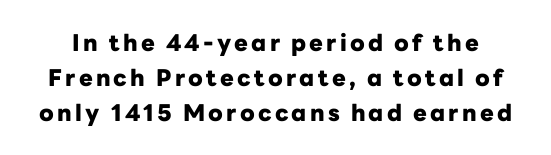
On the weight axis this lands at bold, roughly 700. The foot of each line stays bare and open. If you measured baseline to baseline, you'd find a middling distance. This is roman type, the default non-slanted kind.
